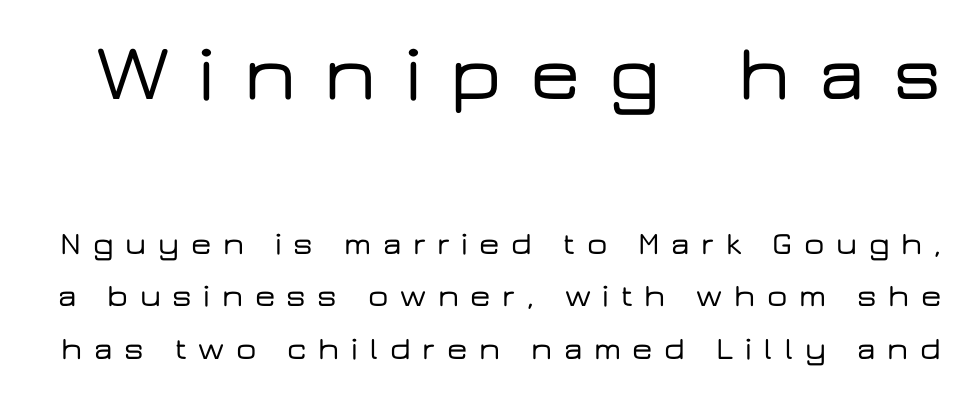
The image shows 79 px wide sans-serif type, upright; set normal line spacing (1.64x), unusually wide letter spacing (+0.36 em), not underlined; the first (top) block is 2.47x larger; low stroke contrast and a medium x-height.
